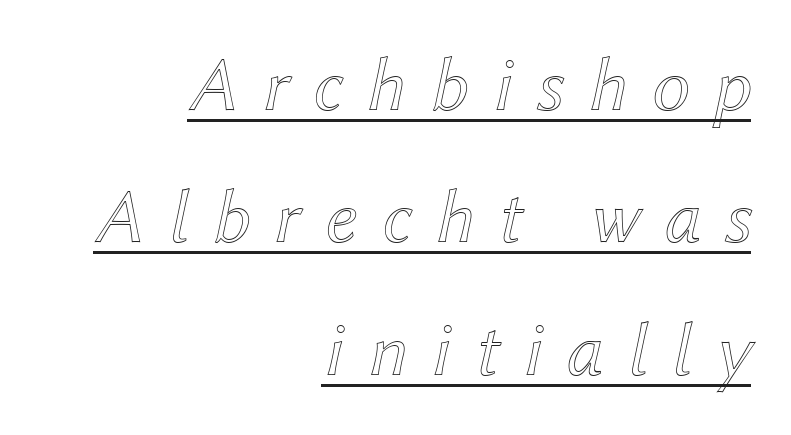
A typographer would call this underscored text. Each letter keeps its own natural width here, so spacing adapts to shape. The letters are slanted; this is an italic face. Caption: expanded tracking, letters set apart. The text block is weighted toward the right margin, trailing off unevenly leftward.
